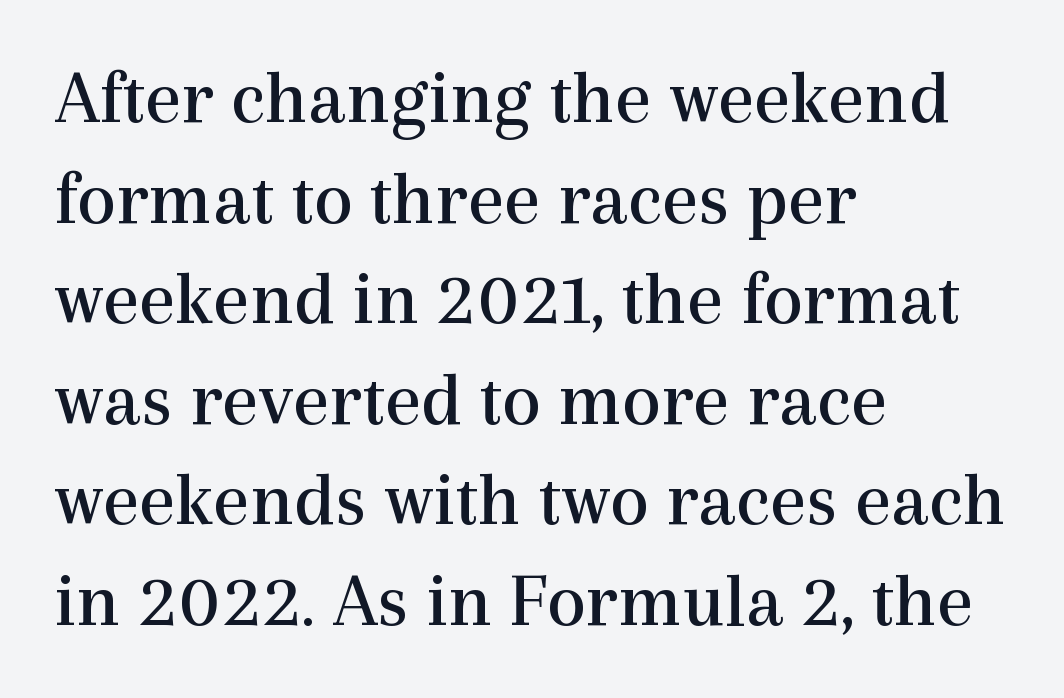
Honestly, there is no underline to notice here at all. Spacing verdict: proportional, widths tailored to each character. Quick note: not italic, upright. The font family rendered here belongs to the serif group. The rows are spaced the way most documents space them. Left-aligned paragraph, ragged on the right.
